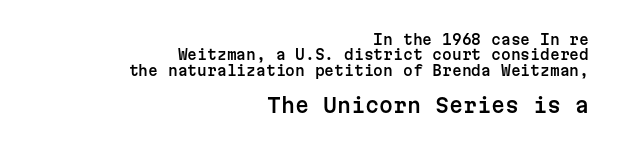
Teacher's note: observe the even right margin — that is flush-right alignment. Nope, not italic — everything's standing straight. The zone under the glyphs is completely vacant. These lines huddle together more closely than default settings would place them. Does the bottom block carry the larger type? Yes, it does. The tracking reads as untouched default to a designer's eye.
